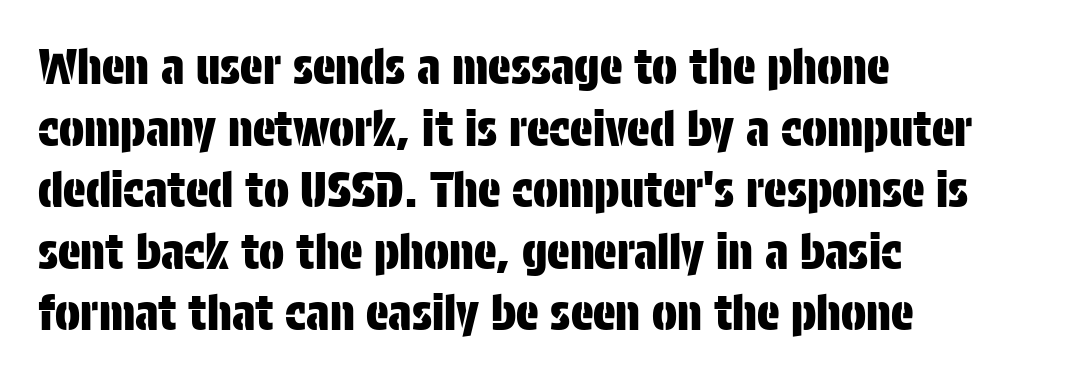
The rendering uses natural spacing where letterforms have individual widths. Nothing sits at the stroke ends, so this counts as sans-serif. Does the leading feel generous? No, just average. Characters remain perfectly vertical along every line.
